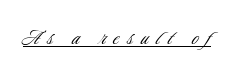
Q: Is the text bold? A: No.
Q: Is the text italic (slanted)? A: Yes.
Q: Is the text underlined? A: Yes.
Q: Is the spacing between letters normal or unusually wide? A: Unusually wide.
